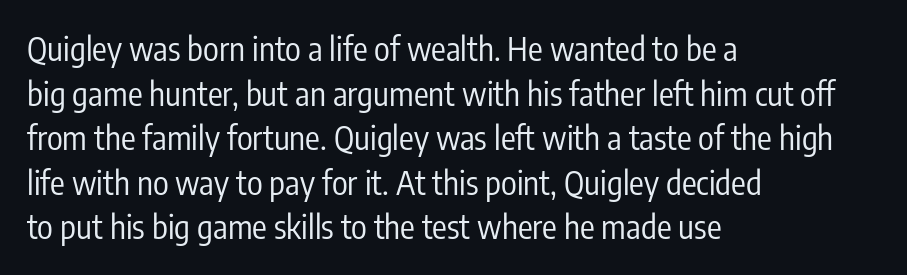
The image shows 33 px regular-weight, condensed sans-serif type, upright; set left-aligned, normal line spacing (1.35x), normal letter spacing, not underlined; low stroke contrast and a medium x-height.
